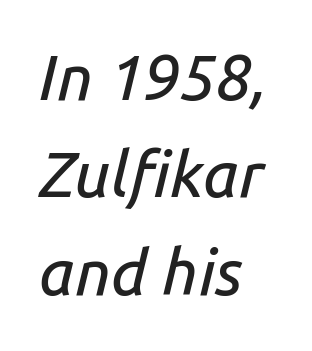
Q: Is the text italic (slanted)? A: Yes, it leans right by about 14 degrees.
Q: Is the text underlined? A: No.
Q: How is the paragraph aligned? A: Left-aligned.
Q: Is the spacing between letters normal or unusually wide? A: Normal.
Q: Is the spacing between lines tight, normal or loose? A: Normal.
Q: Width (condensed, normal, or wide)? A: Normal.
Q: Stroke contrast? A: Low.
Q: x-height? A: Medium.
Q: Monospaced? A: No.
